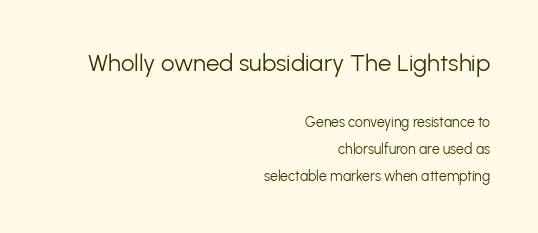
Anything drawn beneath the words? Only blank space. Is the lower block the larger one? No — the upper block carries the bigger type. Line endings align vertically; line beginnings do not. Tracking here is standard; glyphs follow each other at the usual distance. In terms of posture, this sample is upright.
